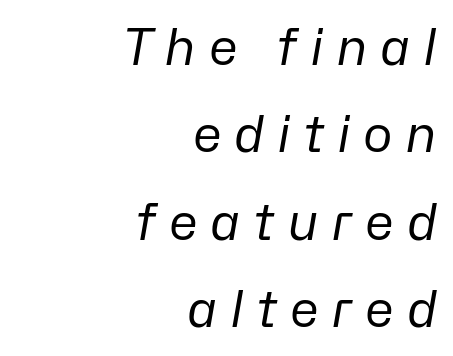
{"italic": "yes", "lean": "right", "slant_degrees": 10, "bold": "no", "weight": "regular", "width": "normal", "stroke_contrast": "low", "x_height": "medium", "monospaced": "no", "underline": "no", "align": "right", "line_spacing_ratio": 1.75, "letter_spacing": "wide", "letter_spacing_em": 0.25, "glyph_px": 50}
